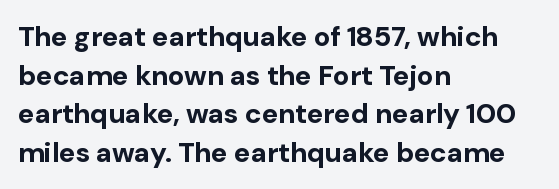
Q: Is the text bold? A: Yes.
Q: Is the text italic (slanted)? A: No, it is upright.
Q: Is the typeface a serif or a sans-serif typeface? A: Sans-serif.
Q: Is the text underlined? A: No.
Q: How is the paragraph aligned? A: Left-aligned.
Q: Is the spacing between letters normal or unusually wide? A: Normal.
Q: Is the spacing between lines tight, normal or loose? A: Normal.
Q: Width (condensed, normal, or wide)? A: Normal.
Q: Stroke contrast? A: Low.
Q: x-height? A: Medium.
Q: Monospaced? A: No.
